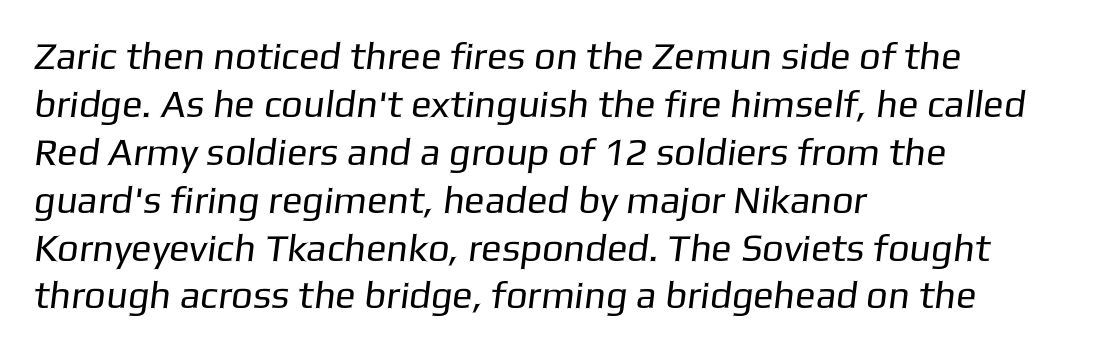
Q: Is the text bold? A: No.
Q: Is the typeface a serif or a sans-serif typeface? A: Sans-serif.
Q: Is the text underlined? A: No.
Q: How is the paragraph aligned? A: Left-aligned.
Q: Is the spacing between letters normal or unusually wide? A: Normal.
Q: Is the spacing between lines tight, normal or loose? A: Normal.
Q: Width (condensed, normal, or wide)? A: Normal.
Q: Stroke contrast? A: Low.
Q: x-height? A: Medium.
Q: Monospaced? A: No.
